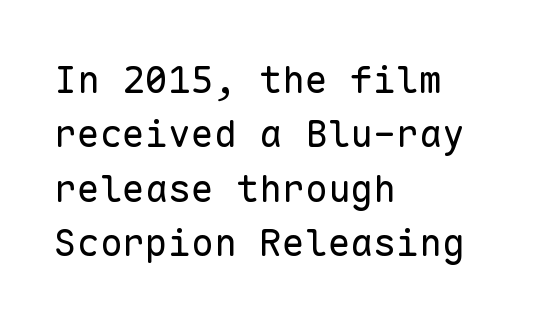
The image shows 38 px regular-weight sans-serif type, upright, monospaced; set left-aligned, normal line spacing (1.43x), normal letter spacing, not underlined; low stroke contrast and a medium x-height.
